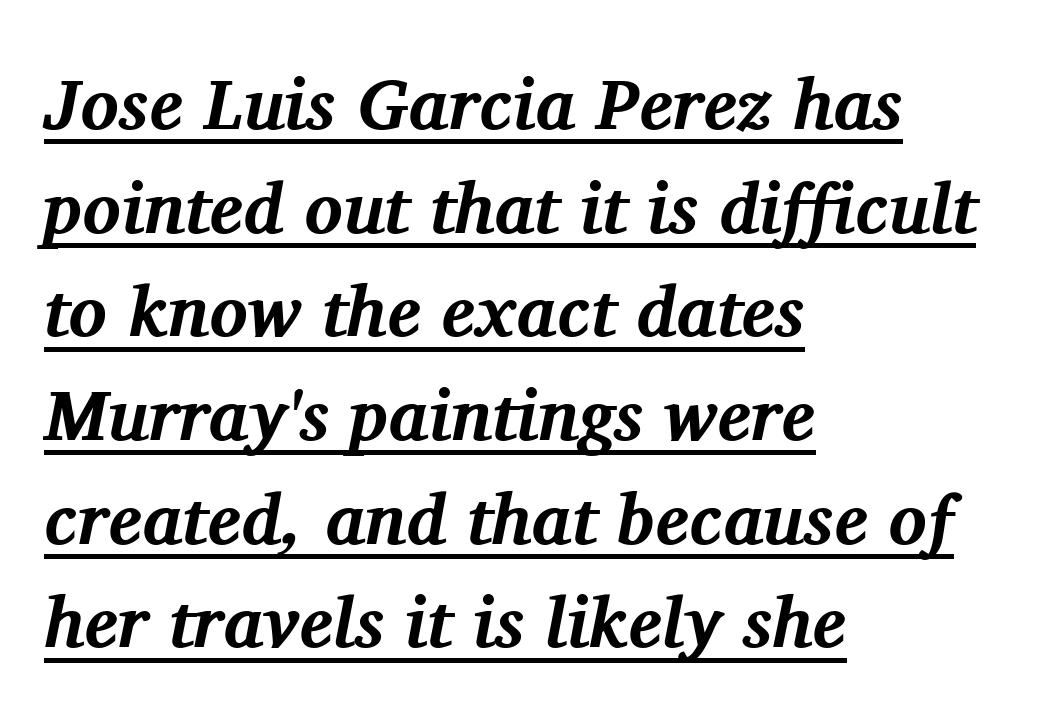
Q: Is the text bold? A: Yes.
Q: Is the text italic (slanted)? A: Yes, it leans right by about 11 degrees.
Q: Is the typeface a serif or a sans-serif typeface? A: Serif.
Q: Is the text underlined? A: Yes.
Q: How is the paragraph aligned? A: Left-aligned.
Q: Is the spacing between letters normal or unusually wide? A: Normal.
Q: Is the spacing between lines tight, normal or loose? A: Normal.
Q: Width (condensed, normal, or wide)? A: Normal.
Q: Stroke contrast? A: Medium.
Q: x-height? A: Medium.
Q: Monospaced? A: No.
